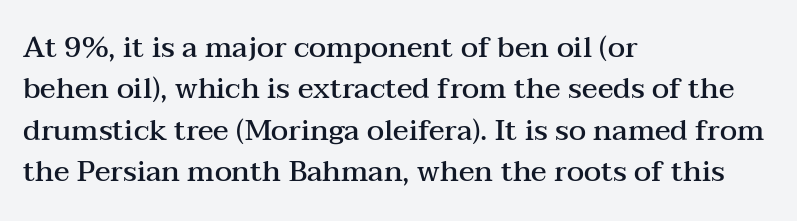
{"serif": "yes", "italic": "no", "bold": "semi", "weight": "semibold", "width": "wide", "stroke_contrast": "medium", "x_height": "medium", "monospaced": "no", "underline": "no", "align": "left", "line_spacing": "normal", "line_spacing_ratio": 1.43, "letter_spacing": "normal", "letter_spacing_em": 0.0, "glyph_px": 29}
